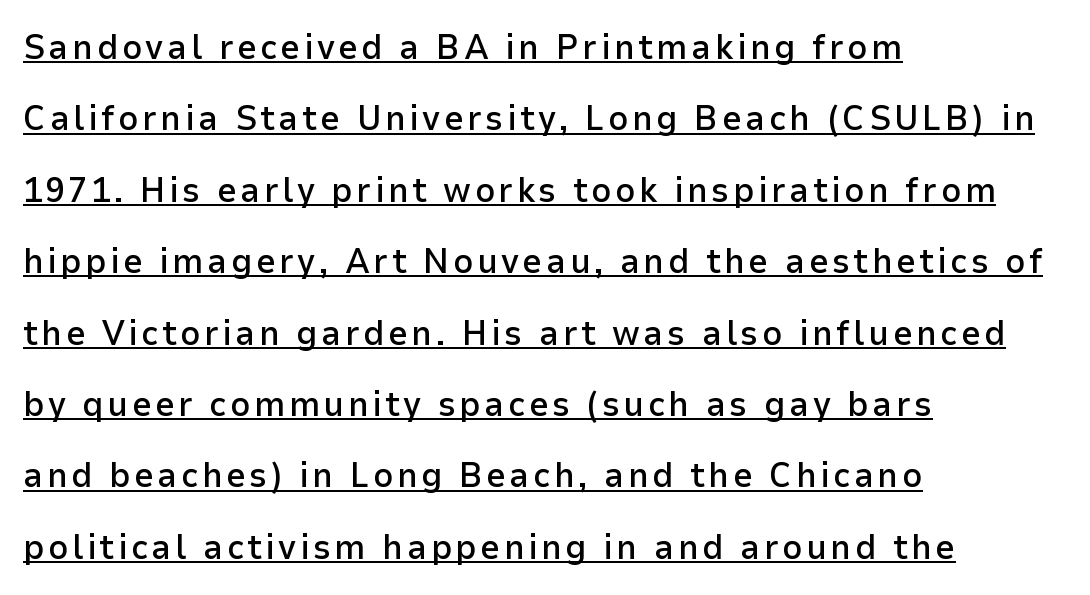
The leading is generous, giving the passage an open texture. Somebody hit Ctrl+U on this one — the words are underlined. The type sits square on the baseline with zero lean. Check where the strokes stop: nothing finishes them off — pure sans. The letters advance in unequal steps, a hallmark of proportional type. In CSS terms this would be text-align: left.
